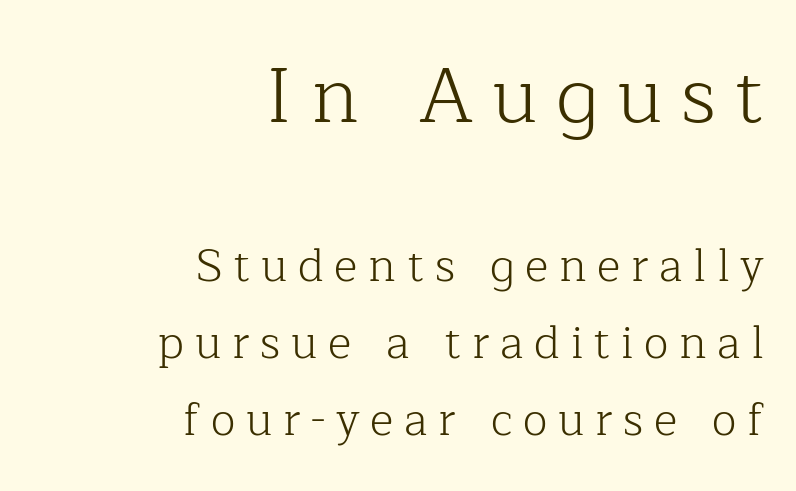
{"serif": "yes", "italic": "no", "bold": "no", "weight": "light", "width": "normal", "stroke_contrast": "low", "x_height": "medium", "monospaced": "no", "underline": "no", "align": "right", "line_spacing_ratio": 1.72, "letter_spacing": "wide", "letter_spacing_em": 0.24, "larger_block": "first", "size_ratio": 1.73, "glyph_px": 78}
